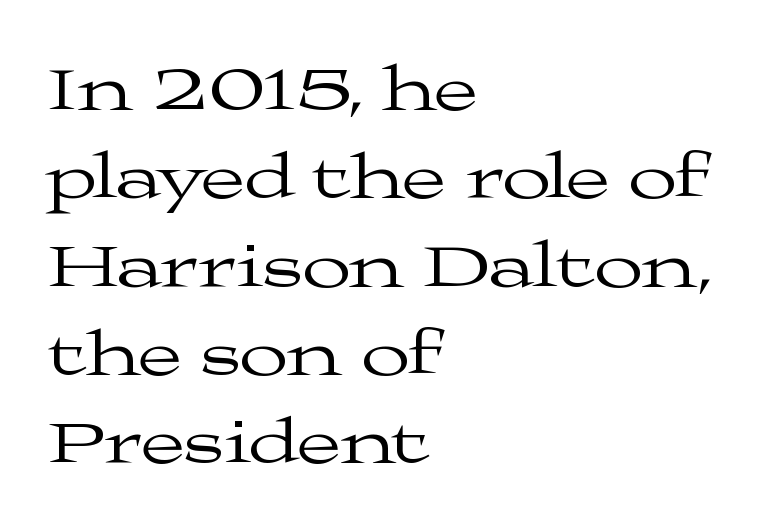
The image shows 64 px regular-weight, wide serif type, upright; set left-aligned, normal line spacing (1.38x), normal letter spacing, not underlined; medium stroke contrast and a medium x-height.
